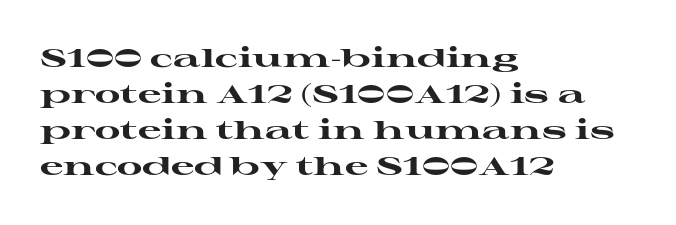
Q: Is the text bold? A: Yes.
Q: Is the text italic (slanted)? A: No, it is upright.
Q: Is the text underlined? A: No.
Q: How is the paragraph aligned? A: Left-aligned.
Q: Is the spacing between letters normal or unusually wide? A: Normal.
Q: Is the spacing between lines tight, normal or loose? A: Normal.
